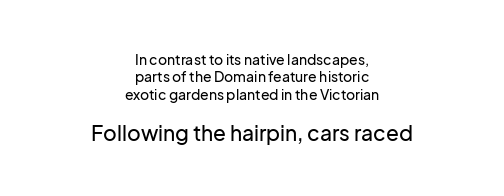
{"italic": "no", "underline": "no", "align": "center", "line_spacing_ratio": 1.24, "letter_spacing": "normal", "letter_spacing_em": 0.0, "larger_block": "second", "size_ratio": 1.5, "glyph_px": 21}
